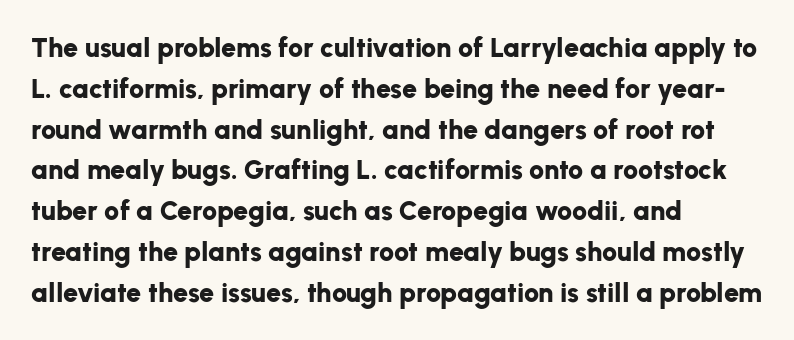
The image shows 27 px bold type, upright; set left-aligned, normal line spacing (1.51x), normal letter spacing, not underlined.
